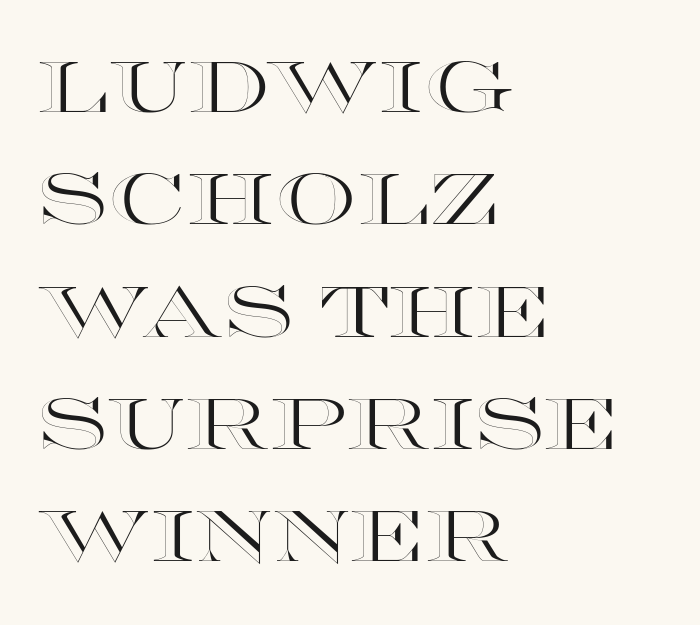
Quick note: interline space is typical. Nothing unusual about the tracking: characters are spaced as the font intends. When letters stand straight like this, we call the style roman or upright. Beneath every word, the page is bare.
